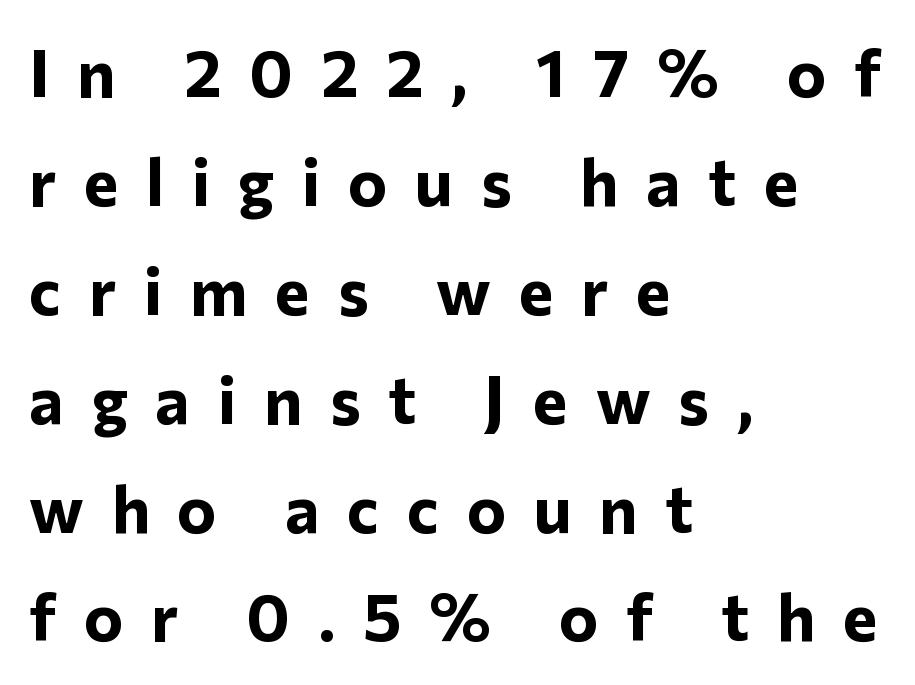
Tracking here is generous; glyphs stand well apart from one another. Each letter keeps its own natural width here, so spacing adapts to shape. Compared with a centered layout, this one pins lines to the left instead. The font's upright variant was chosen for this text.
